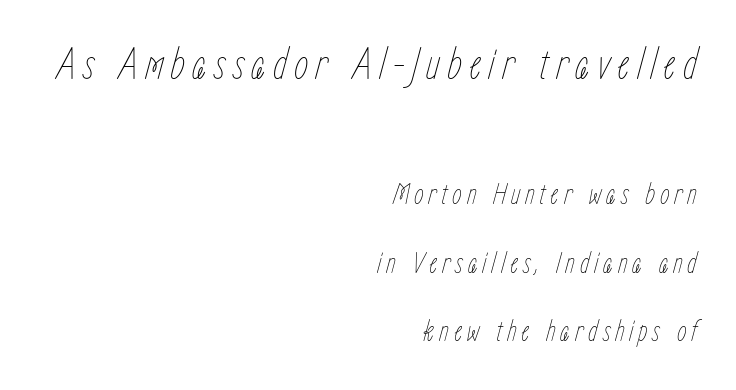
The image shows 46 px thin, condensed type, italic (leaning right); set right-aligned, loose line spacing (2.21x), not underlined; the first (top) block is 1.48x larger; low stroke contrast and a medium x-height.
